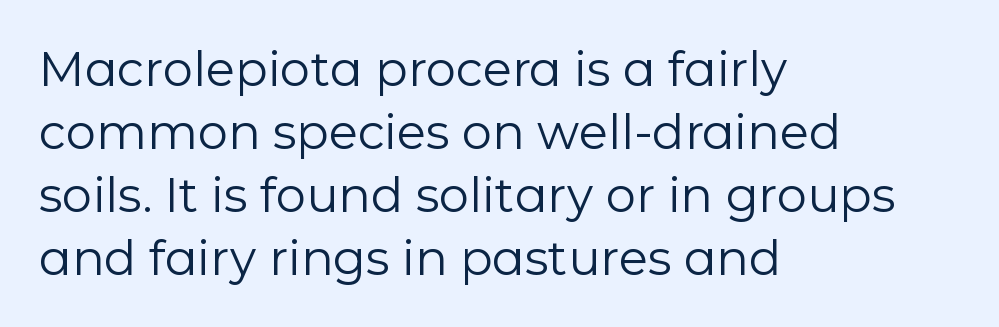
{"serif": "no", "italic": "no", "bold": "no", "weight": "regular", "width": "normal", "stroke_contrast": "low", "x_height": "medium", "monospaced": "no", "underline": "no", "align": "left", "line_spacing": "normal", "line_spacing_ratio": 1.31, "letter_spacing": "normal", "letter_spacing_em": 0.0, "glyph_px": 48}
